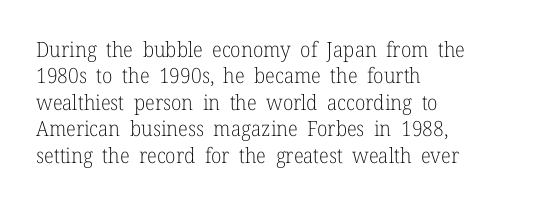
{"italic": "no", "bold": "no", "underline": "no", "align": "left", "line_spacing": "normal", "line_spacing_ratio": 1.26, "letter_spacing": "normal", "letter_spacing_em": 0.0, "glyph_px": 21}
